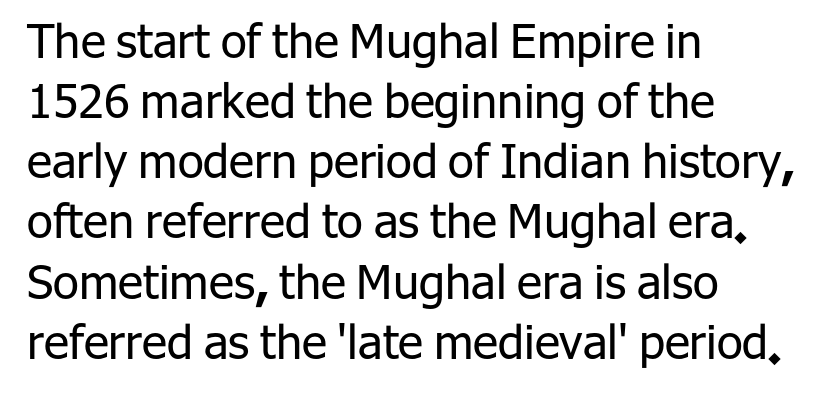
The image shows 47 px regular-weight sans-serif type, upright; set left-aligned, normal line spacing (1.28x), normal letter spacing, not underlined; low stroke contrast and a medium x-height.
